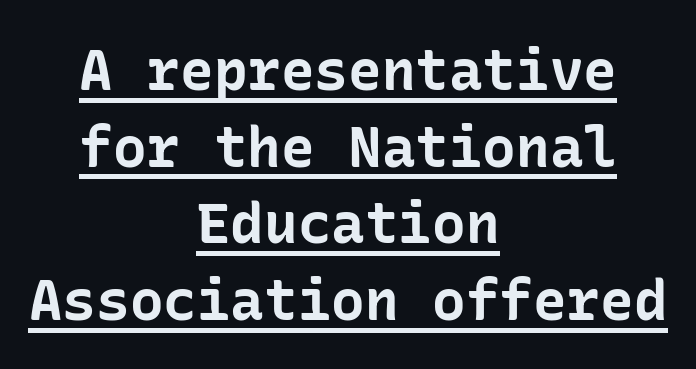
{"serif": "no", "italic": "no", "bold": "yes", "weight": "bold", "width": "normal", "stroke_contrast": "low", "x_height": "medium", "underline": "yes", "align": "center", "line_spacing": "normal", "line_spacing_ratio": 1.37, "letter_spacing": "normal", "letter_spacing_em": 0.0, "glyph_px": 56}
